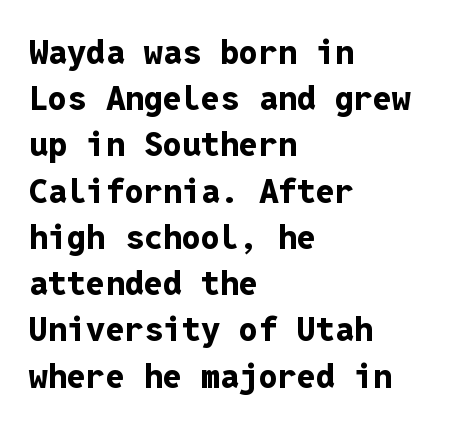
{"serif": "no", "italic": "no", "bold": "yes", "weight": "bold", "width": "normal", "stroke_contrast": "low", "x_height": "medium", "monospaced": "yes", "underline": "no", "align": "left", "line_spacing": "normal", "line_spacing_ratio": 1.36, "letter_spacing": "normal", "letter_spacing_em": 0.0, "glyph_px": 34}
